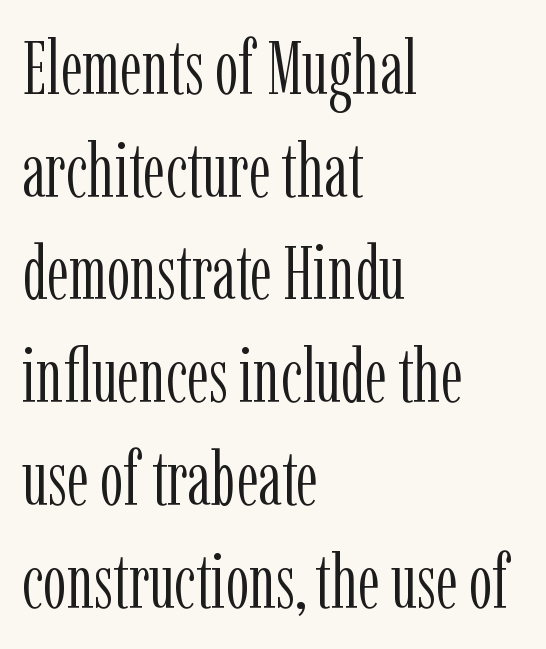
{"serif": "yes", "italic": "no", "bold": "no", "weight": "light", "width": "condensed", "stroke_contrast": "low", "x_height": "medium", "monospaced": "no", "underline": "no", "align": "left", "line_spacing": "normal", "line_spacing_ratio": 1.37, "letter_spacing": "normal", "letter_spacing_em": 0.0, "glyph_px": 75}
